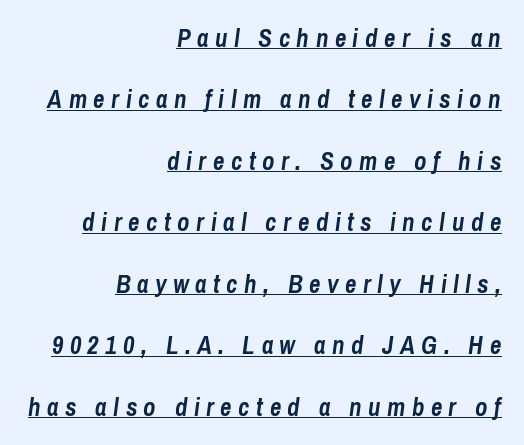
Q: Is the text bold? A: Yes.
Q: Is the text italic (slanted)? A: Yes, it leans right by about 8 degrees.
Q: Is the text underlined? A: Yes.
Q: How is the paragraph aligned? A: Right-aligned.
Q: Is the spacing between letters normal or unusually wide? A: Unusually wide.
Q: Is the spacing between lines tight, normal or loose? A: Loose.
